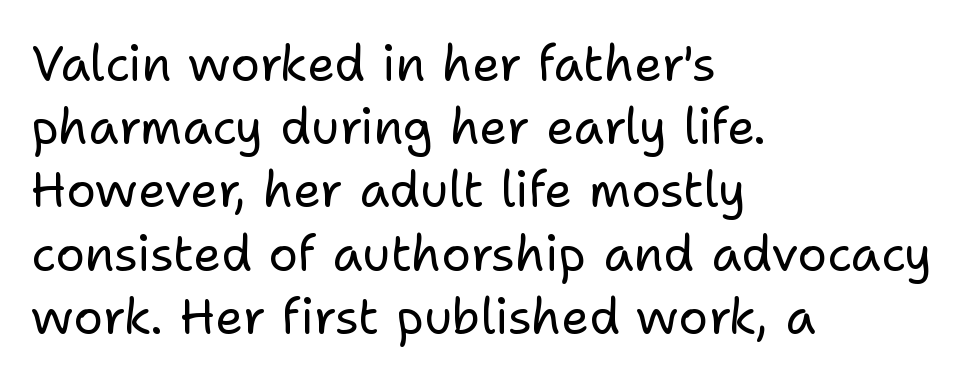
Q: Is the text bold? A: No.
Q: Is the text italic (slanted)? A: No, it is upright.
Q: Is the typeface a serif or a sans-serif typeface? A: Sans-serif.
Q: Is the text underlined? A: No.
Q: How is the paragraph aligned? A: Left-aligned.
Q: Is the spacing between letters normal or unusually wide? A: Normal.
Q: Is the spacing between lines tight, normal or loose? A: Normal.
Q: Width (condensed, normal, or wide)? A: Normal.
Q: Stroke contrast? A: Low.
Q: x-height? A: Medium.
Q: Monospaced? A: No.
